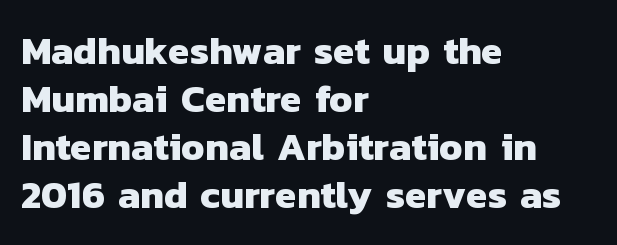
Check under the words: just untouched page. The setting favours the left margin, as ordinary paragraphs usually do. Between one letter and the next there's only the usual sliver of space. Varying glyph widths throughout — classic text-font behaviour. Classification — sans serif.
